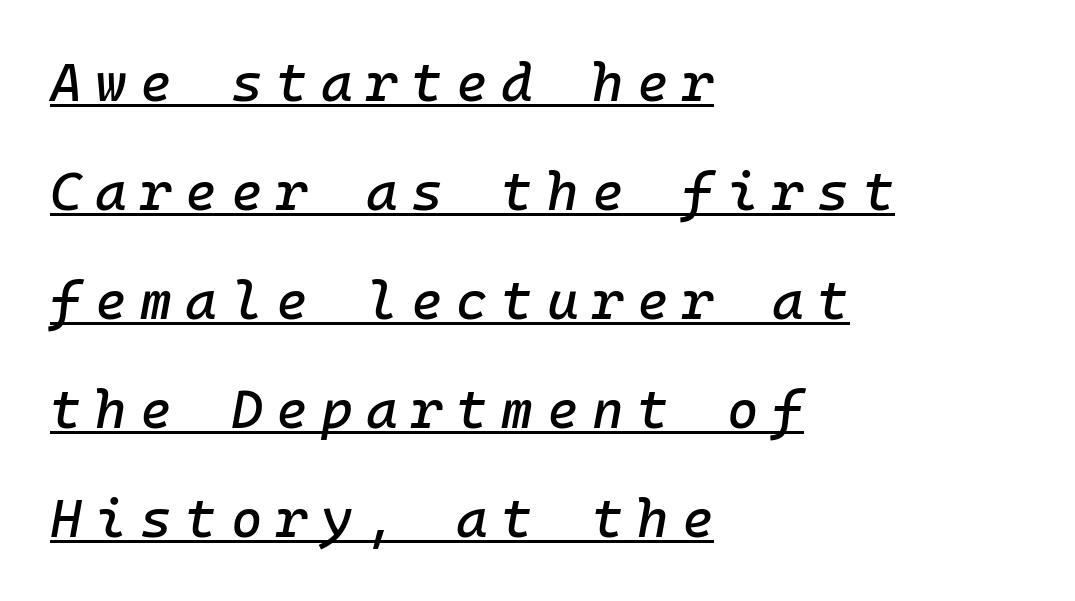
{"italic": "yes", "lean": "right", "slant_degrees": 10, "width": "normal", "stroke_contrast": "low", "x_height": "medium", "underline": "yes", "align": "left", "line_spacing": "loose", "line_spacing_ratio": 2.02, "letter_spacing": "wide", "letter_spacing_em": 0.25, "glyph_px": 54}
